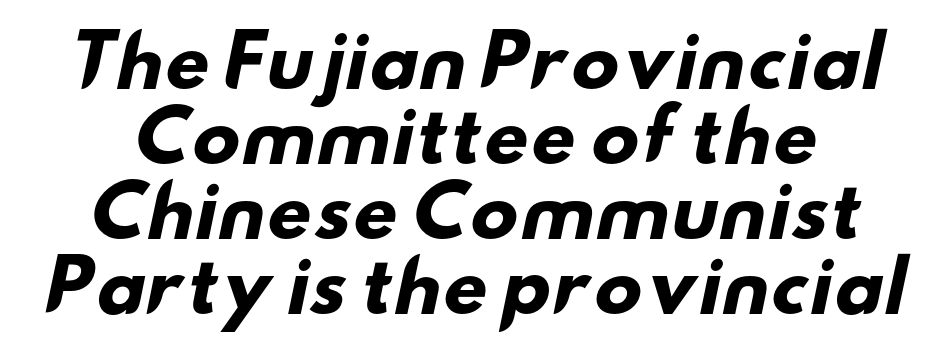
Q: Is the text bold? A: Yes.
Q: Is the typeface a serif or a sans-serif typeface? A: Sans-serif.
Q: Is the text underlined? A: No.
Q: Is the spacing between letters normal or unusually wide? A: Normal.
Q: Is the spacing between lines tight, normal or loose? A: Tight.
Q: Width (condensed, normal, or wide)? A: Wide.
Q: Stroke contrast? A: Low.
Q: x-height? A: Small.
Q: Monospaced? A: No.
